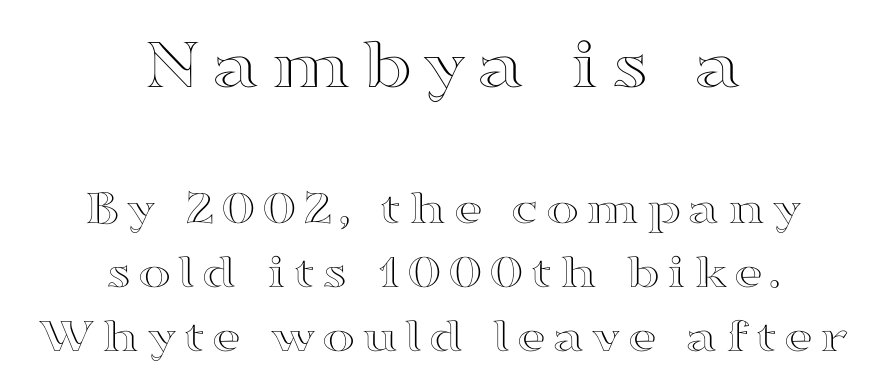
Q: Is the text italic (slanted)? A: No, it is upright.
Q: Is the text underlined? A: No.
Q: How is the paragraph aligned? A: Centered.
Q: Is the spacing between lines tight, normal or loose? A: Normal.
Q: Which block of text is set in a larger size, the first (top) or the second (bottom)? A: The first (top) one.
Q: Width (condensed, normal, or wide)? A: Wide.
Q: x-height? A: Medium.
Q: Monospaced? A: No.
